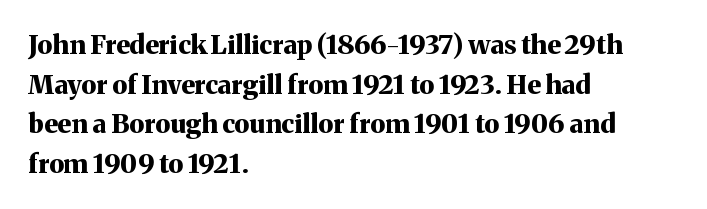
Q: Is the text bold? A: Yes.
Q: Is the text italic (slanted)? A: No, it is upright.
Q: Is the text underlined? A: No.
Q: How is the paragraph aligned? A: Left-aligned.
Q: Is the spacing between letters normal or unusually wide? A: Normal.
Q: Is the spacing between lines tight, normal or loose? A: Normal.
